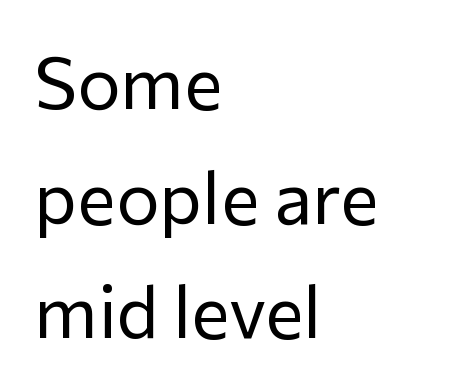
{"serif": "no", "italic": "no", "bold": "no", "weight": "regular", "width": "normal", "stroke_contrast": "low", "x_height": "medium", "monospaced": "no", "underline": "no", "align": "left", "line_spacing": "normal", "line_spacing_ratio": 1.57, "letter_spacing": "normal", "letter_spacing_em": 0.0, "glyph_px": 73}
